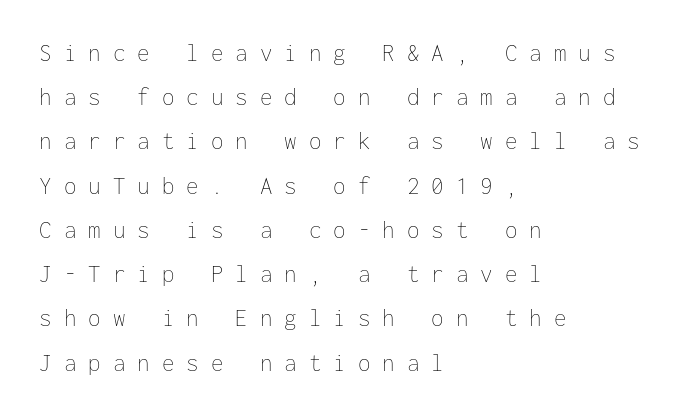
{"italic": "no", "bold": "no", "underline": "no", "align": "left", "line_spacing_ratio": 1.77, "letter_spacing": "wide", "letter_spacing_em": 0.48, "glyph_px": 25}
